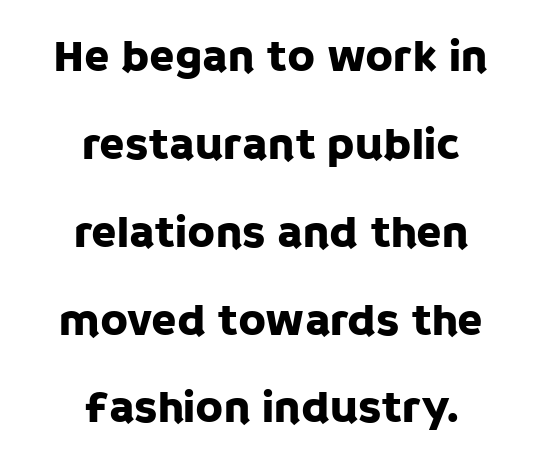
Clear beneath every line of the passage. In terms of leading, this rendering errs on the spacious side. You could call the tracking neutral — neither tight nor loose. Each letter's strokes conclude bluntly, with no projecting serifs.
